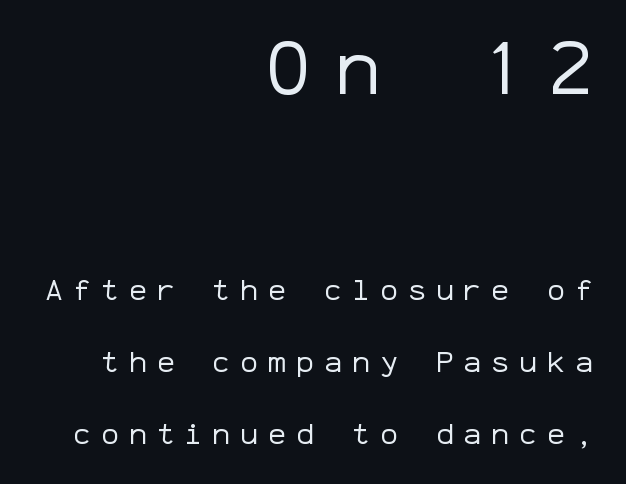
Q: Is the text bold? A: No.
Q: Is the text italic (slanted)? A: No, it is upright.
Q: Is the typeface a serif or a sans-serif typeface? A: Sans-serif.
Q: Is the text underlined? A: No.
Q: How is the paragraph aligned? A: Right-aligned.
Q: Is the spacing between letters normal or unusually wide? A: Unusually wide.
Q: Is the spacing between lines tight, normal or loose? A: Loose.
Q: Which block of text is set in a larger size, the first (top) or the second (bottom)? A: The first (top) one.
Q: Width (condensed, normal, or wide)? A: Normal.
Q: Stroke contrast? A: Low.
Q: x-height? A: Medium.
Q: Monospaced? A: Yes.
